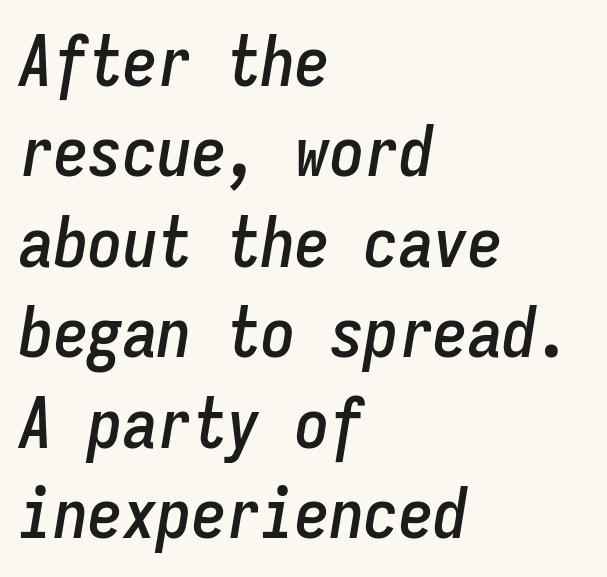
The image shows 69 px condensed type, italic (leaning right), monospaced; set left-aligned, normal line spacing (1.31x), normal letter spacing, not underlined; low stroke contrast and a medium x-height.
